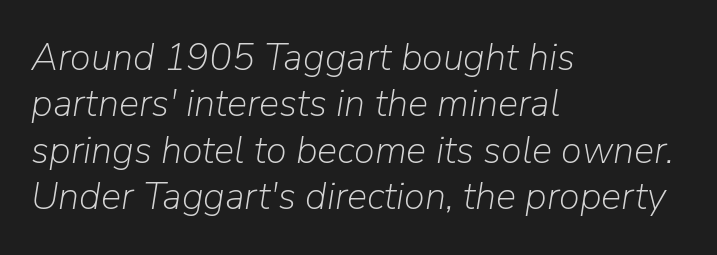
The image shows 38 px light type, italic (leaning right); set left-aligned, line spacing 1.22x, normal letter spacing, not underlined; low stroke contrast and a medium x-height.
